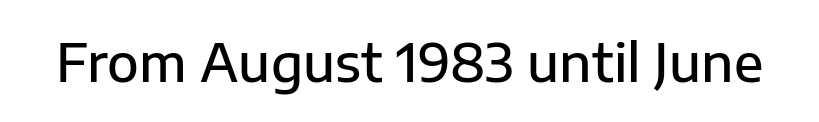
The image shows 52 px semibold sans-serif type, upright; set normal letter spacing, not underlined; low stroke contrast and a medium x-height.
